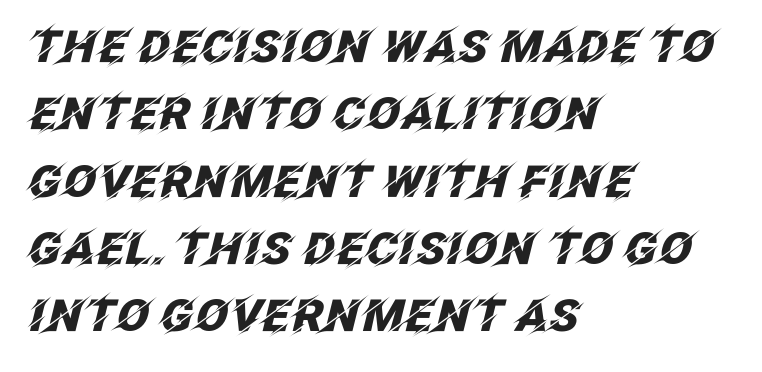
{"italic": "yes", "lean": "right", "slant_degrees": 12, "bold": "yes", "weight": "heavy", "width": "normal", "stroke_contrast": "low", "x_height": "large", "monospaced": "no", "underline": "no", "align": "left", "line_spacing": "normal", "line_spacing_ratio": 1.53, "letter_spacing": "normal", "letter_spacing_em": 0.0, "glyph_px": 44}
